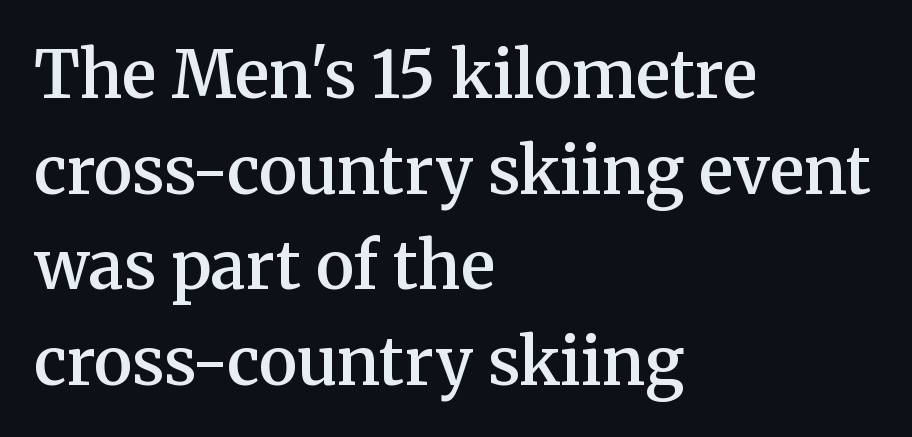
The image shows 65 px semibold serif type, upright; set left-aligned, normal line spacing (1.47x), normal letter spacing, not underlined; medium stroke contrast and a medium x-height.
